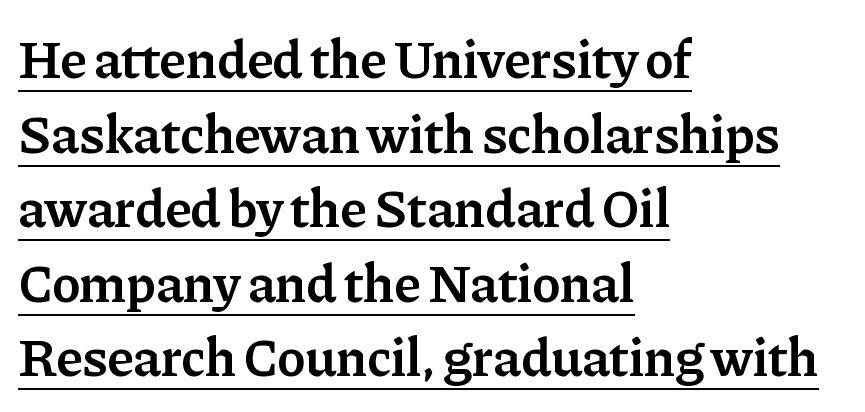
The image shows 54 px semibold serif type, upright; set left-aligned, normal line spacing (1.38x), normal letter spacing, underlined; low stroke contrast and a medium x-height.
